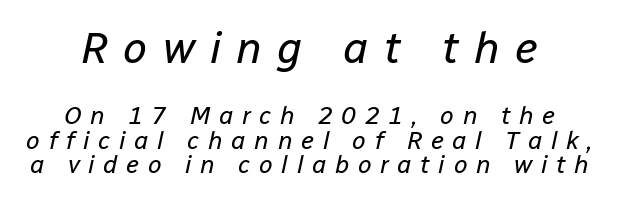
Italic: yes, the glyphs are oblique. Nobody drew a line under any word here. The letters advance in unequal steps, a hallmark of proportional type. Size hierarchy here favors the leading block over the trailing one. Honestly, the rows look squashed on top of each other. The letterforms stand isolated, each surrounded by extra space.
